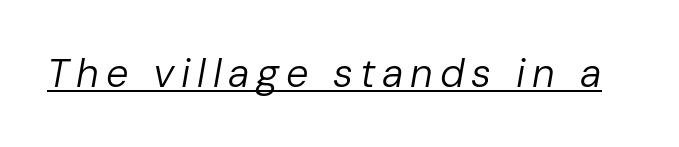
The image shows 40 px regular-weight type, italic (leaning right); set underlined; low stroke contrast and a medium x-height.
